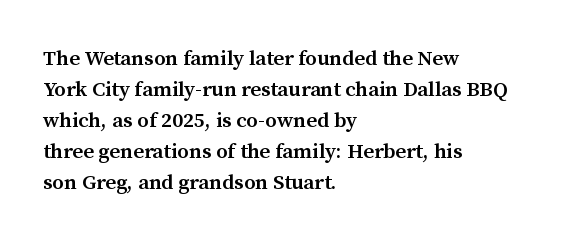
{"italic": "no", "bold": "semi", "underline": "no", "align": "left", "line_spacing": "normal", "line_spacing_ratio": 1.48, "letter_spacing": "normal", "letter_spacing_em": 0.0, "glyph_px": 21}
